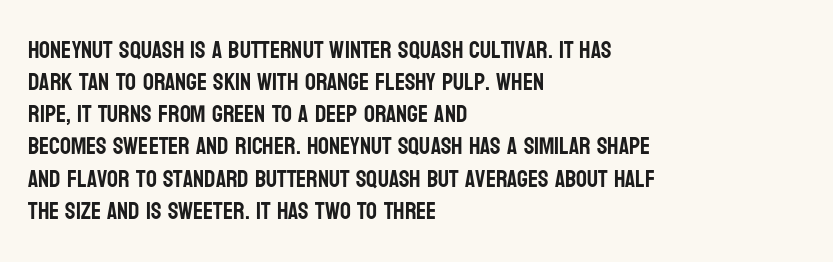
{"italic": "no", "underline": "no", "align": "left", "line_spacing": "normal", "line_spacing_ratio": 1.34, "letter_spacing": "normal", "letter_spacing_em": 0.0, "glyph_px": 24}
